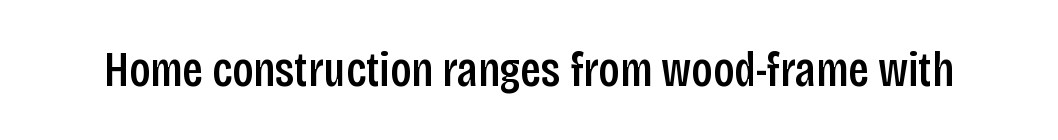
Q: Is the text italic (slanted)? A: No, it is upright.
Q: Is the typeface a serif or a sans-serif typeface? A: Sans-serif.
Q: Is the text underlined? A: No.
Q: Is the spacing between letters normal or unusually wide? A: Normal.
Q: Width (condensed, normal, or wide)? A: Condensed.
Q: Stroke contrast? A: Low.
Q: x-height? A: Large.
Q: Monospaced? A: No.
